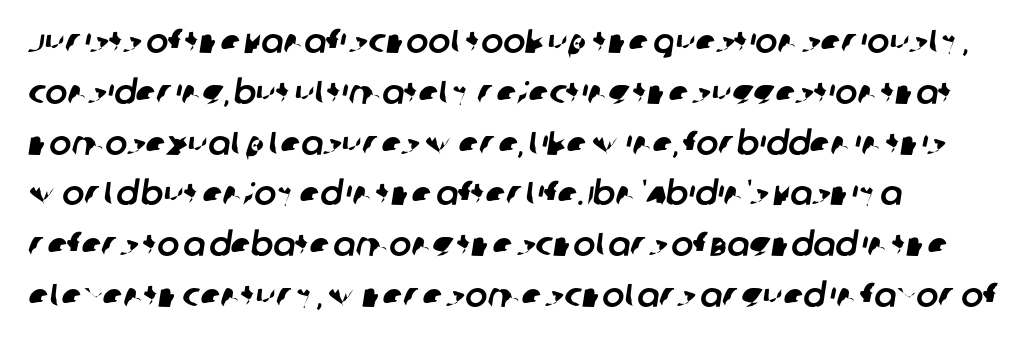
{"serif": "no", "width": "normal", "stroke_contrast": "low", "x_height": "large", "monospaced": "no", "underline": "no", "line_spacing": "normal", "line_spacing_ratio": 1.54, "letter_spacing": "normal", "letter_spacing_em": 0.0, "glyph_px": 33}
